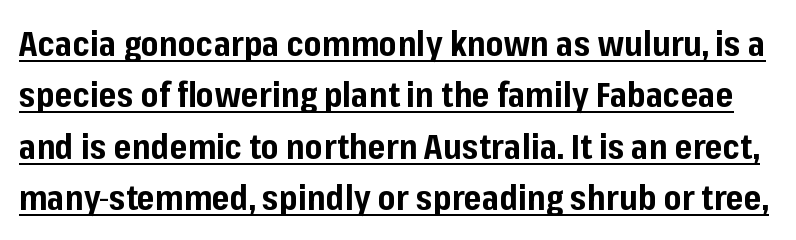
Q: Is the text bold? A: Yes.
Q: Is the text italic (slanted)? A: No, it is upright.
Q: Is the typeface a serif or a sans-serif typeface? A: Sans-serif.
Q: Is the text underlined? A: Yes.
Q: Is the spacing between letters normal or unusually wide? A: Normal.
Q: Is the spacing between lines tight, normal or loose? A: Normal.
Q: Width (condensed, normal, or wide)? A: Normal.
Q: Stroke contrast? A: Low.
Q: x-height? A: Medium.
Q: Monospaced? A: No.
